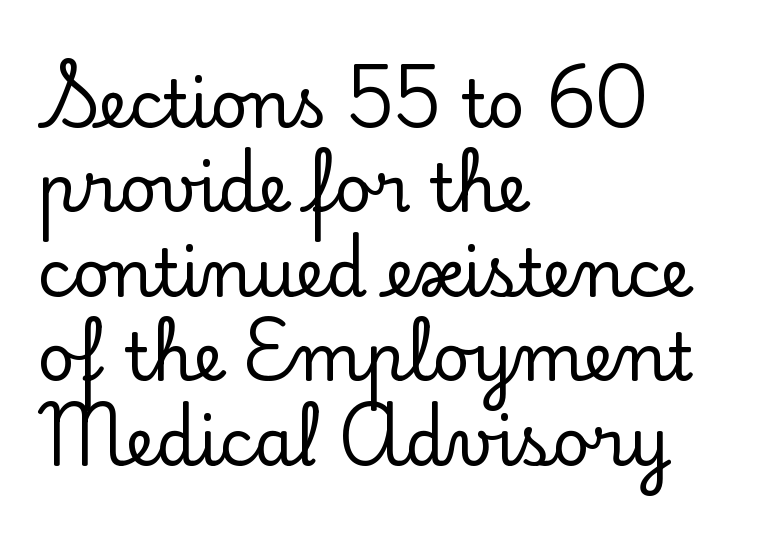
Q: Is the text italic (slanted)? A: No, it is upright.
Q: Is the typeface a serif or a sans-serif typeface? A: Serif.
Q: Is the text underlined? A: No.
Q: How is the paragraph aligned? A: Left-aligned.
Q: Is the spacing between letters normal or unusually wide? A: Normal.
Q: Is the spacing between lines tight, normal or loose? A: Normal.
Q: Width (condensed, normal, or wide)? A: Normal.
Q: Stroke contrast? A: Low.
Q: x-height? A: Small.
Q: Monospaced? A: No.
